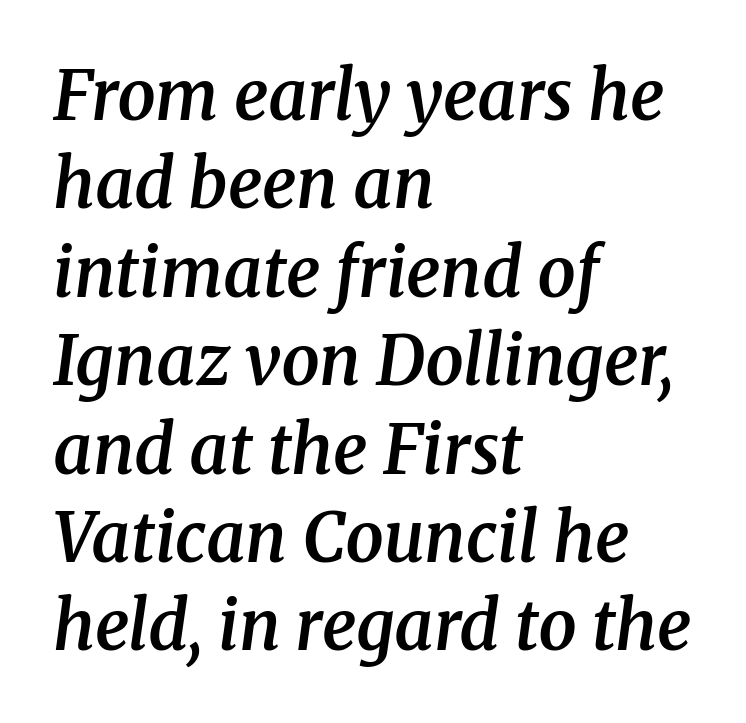
Q: Is the text bold? A: Semi-bold.
Q: Is the text italic (slanted)? A: Yes, it leans right by about 8 degrees.
Q: Is the typeface a serif or a sans-serif typeface? A: Serif.
Q: Is the text underlined? A: No.
Q: How is the paragraph aligned? A: Left-aligned.
Q: Is the spacing between letters normal or unusually wide? A: Normal.
Q: Is the spacing between lines tight, normal or loose? A: Normal.
Q: Width (condensed, normal, or wide)? A: Normal.
Q: Stroke contrast? A: Medium.
Q: x-height? A: Medium.
Q: Monospaced? A: No.
